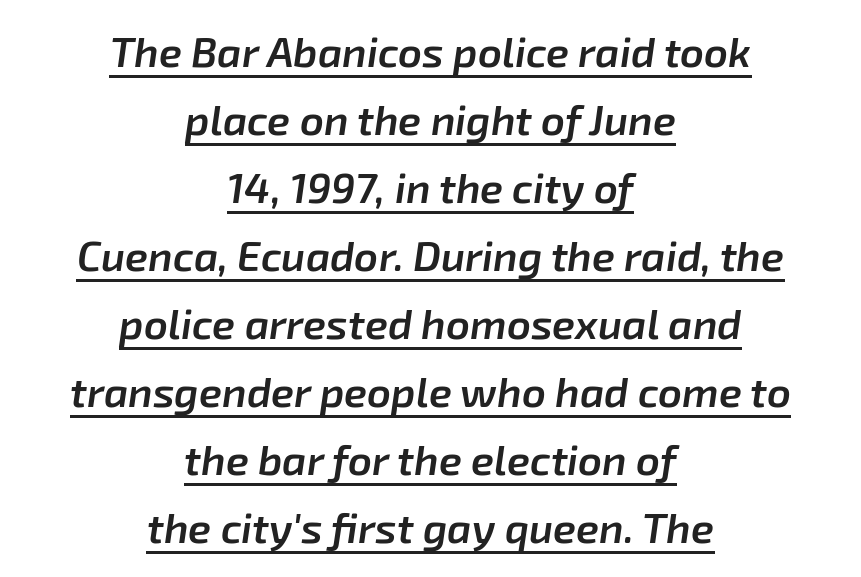
The image shows 42 px semibold type, italic (leaning right); set centered, normal line spacing (1.62x), normal letter spacing, underlined; low stroke contrast and a medium x-height.
